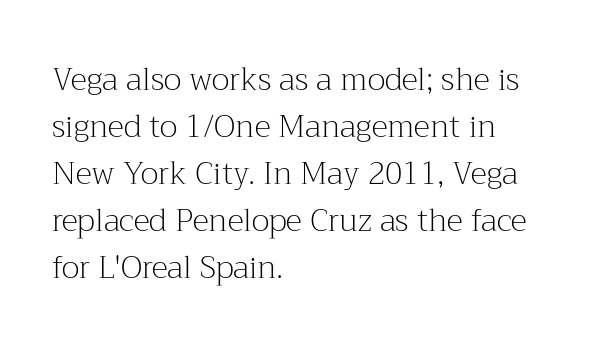
The image shows 31 px light serif type, upright; set left-aligned, normal line spacing (1.52x), normal letter spacing, not underlined; medium stroke contrast and a medium x-height.
